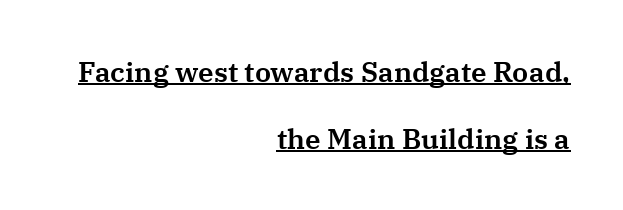
Ascenders rise straight up at ninety degrees. Caption: standard tracking, unaltered. The lines in this sample share a right terminus and differ only in where they begin. Serif or sans? Serif — the stroke terminals have little feet.
